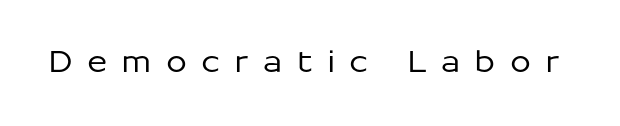
Is this a fixed-width face? No — the glyphs have proportional, varying widths. Look at the bottom of the vertical strokes: they stop flat, with no serifs. Spacing between characters has been opened up far beyond the box default. The type sits square on the baseline with zero lean. The foot of each line stays bare and open.
